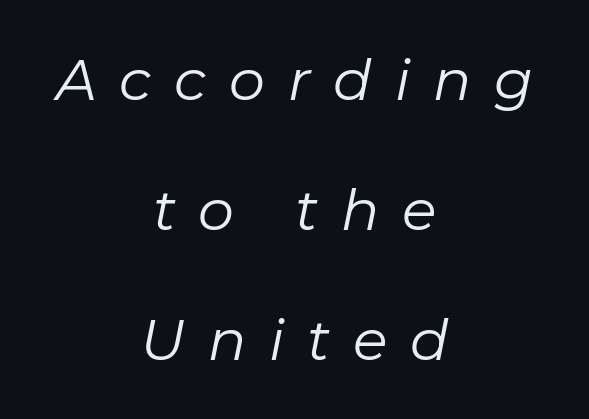
The image shows 57 px regular-weight type, italic (leaning right); set centered, loose line spacing (2.28x), unusually wide letter spacing (+0.4 em), not underlined; low stroke contrast and a medium x-height.
